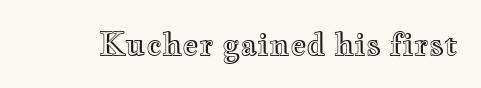
Q: Is the text italic (slanted)? A: No, it is upright.
Q: Is the text underlined? A: No.
Q: Is the spacing between letters normal or unusually wide? A: Normal.
Q: Width (condensed, normal, or wide)? A: Wide.
Q: x-height? A: Small.
Q: Monospaced? A: No.
